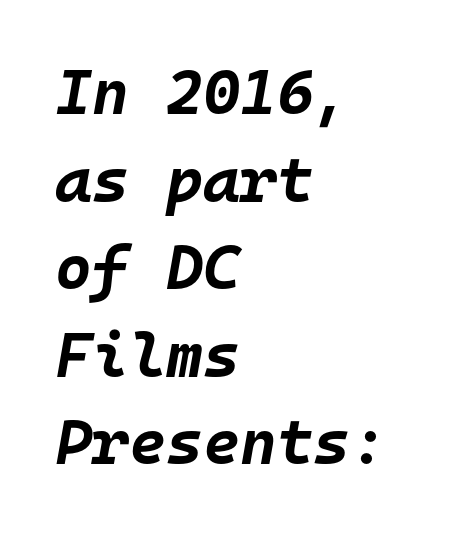
{"italic": "yes", "lean": "right", "slant_degrees": 10, "bold": "yes", "weight": "bold", "width": "normal", "stroke_contrast": "low", "x_height": "large", "monospaced": "yes", "underline": "no", "align": "left", "line_spacing": "normal", "line_spacing_ratio": 1.39, "letter_spacing": "normal", "letter_spacing_em": 0.0, "glyph_px": 63}
